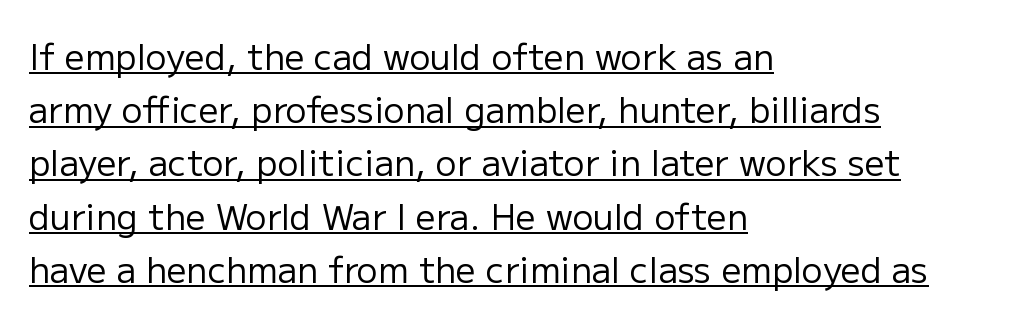
The image shows 35 px regular-weight sans-serif type, upright; set left-aligned, normal line spacing (1.52x), normal letter spacing, underlined; low stroke contrast and a medium x-height.
